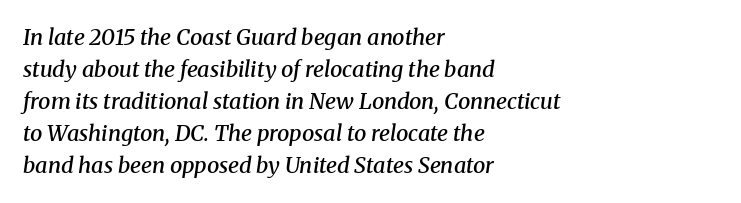
No word sits above an underline. Compared with a centered layout, this one pins lines to the left instead. A typesetter would call this zero additional tracking. Successive baselines arrive at the customary interval.
